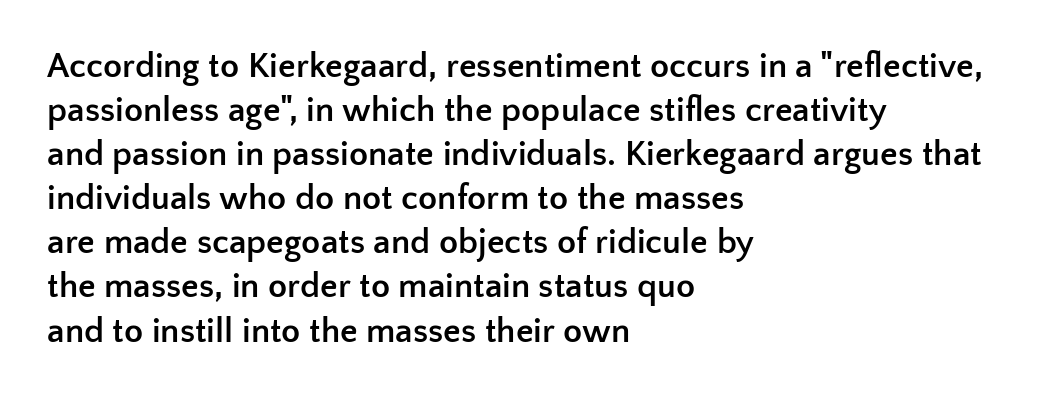
Q: Is the text bold? A: Yes.
Q: Is the text italic (slanted)? A: No, it is upright.
Q: Is the typeface a serif or a sans-serif typeface? A: Sans-serif.
Q: Is the text underlined? A: No.
Q: How is the paragraph aligned? A: Left-aligned.
Q: Is the spacing between letters normal or unusually wide? A: Normal.
Q: Is the spacing between lines tight, normal or loose? A: Normal.
Q: Width (condensed, normal, or wide)? A: Normal.
Q: Stroke contrast? A: Low.
Q: x-height? A: Medium.
Q: Monospaced? A: No.
